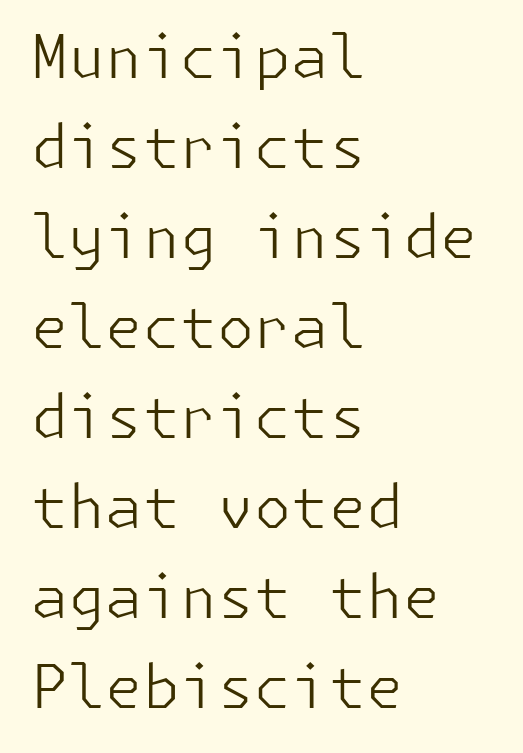
The image shows 60 px light sans-serif type, upright; set left-aligned, normal line spacing (1.5x), normal letter spacing, not underlined; low stroke contrast and a medium x-height.
